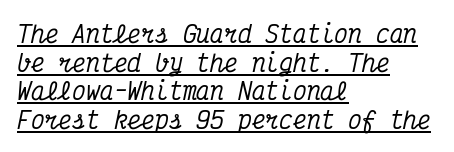
{"italic": "yes", "lean": "right", "slant_degrees": 12, "underline": "yes", "align": "left", "line_spacing_ratio": 1.24, "letter_spacing": "normal", "letter_spacing_em": 0.0, "glyph_px": 23}
